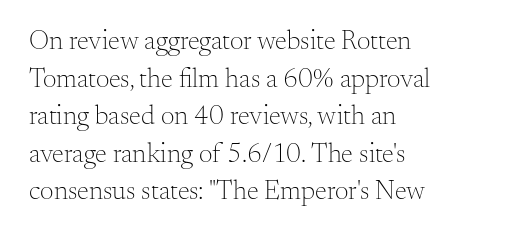
{"italic": "no", "bold": "no", "underline": "no", "align": "left", "line_spacing": "normal", "line_spacing_ratio": 1.39, "letter_spacing": "normal", "letter_spacing_em": 0.0, "glyph_px": 27}
